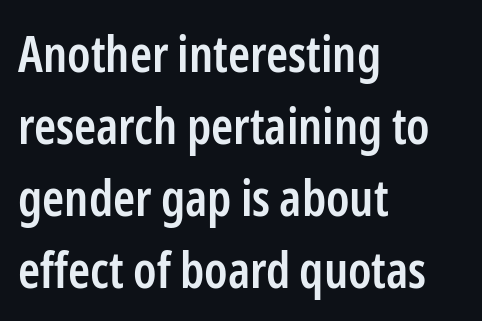
Q: Is the text bold? A: Semi-bold.
Q: Is the text italic (slanted)? A: No, it is upright.
Q: Is the typeface a serif or a sans-serif typeface? A: Sans-serif.
Q: Is the text underlined? A: No.
Q: How is the paragraph aligned? A: Left-aligned.
Q: Is the spacing between letters normal or unusually wide? A: Normal.
Q: Is the spacing between lines tight, normal or loose? A: Normal.
Q: Width (condensed, normal, or wide)? A: Condensed.
Q: Stroke contrast? A: Low.
Q: x-height? A: Medium.
Q: Monospaced? A: No.
